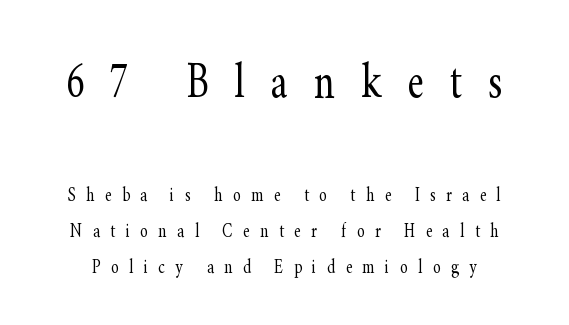
Q: Is the text bold? A: No.
Q: Is the text italic (slanted)? A: No, it is upright.
Q: Is the typeface a serif or a sans-serif typeface? A: Serif.
Q: Is the text underlined? A: No.
Q: Is the spacing between letters normal or unusually wide? A: Unusually wide.
Q: Is the spacing between lines tight, normal or loose? A: Normal.
Q: Which block of text is set in a larger size, the first (top) or the second (bottom)? A: The first (top) one.
Q: Width (condensed, normal, or wide)? A: Condensed.
Q: Stroke contrast? A: Low.
Q: x-height? A: Small.
Q: Monospaced? A: No.
